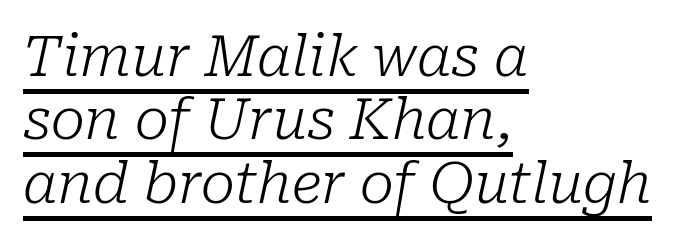
Q: Is the text bold? A: No.
Q: Is the text italic (slanted)? A: Yes, it leans right by about 10 degrees.
Q: Is the typeface a serif or a sans-serif typeface? A: Serif.
Q: Is the text underlined? A: Yes.
Q: How is the paragraph aligned? A: Left-aligned.
Q: Is the spacing between letters normal or unusually wide? A: Normal.
Q: Is the spacing between lines tight, normal or loose? A: Tight.
Q: Width (condensed, normal, or wide)? A: Normal.
Q: Stroke contrast? A: Low.
Q: x-height? A: Medium.
Q: Monospaced? A: No.
